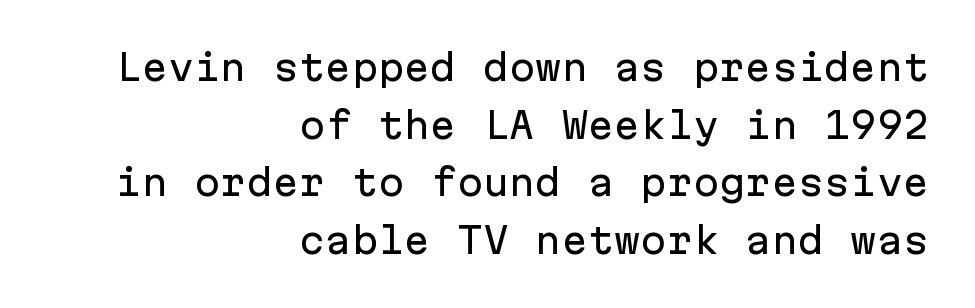
Every row of glyphs terminates at an identical x-position on the right. Descenders hang freely into open space. The rendering uses typewriter-style spacing with identical character cells. Check where the strokes stop: nothing finishes them off — pure sans.
